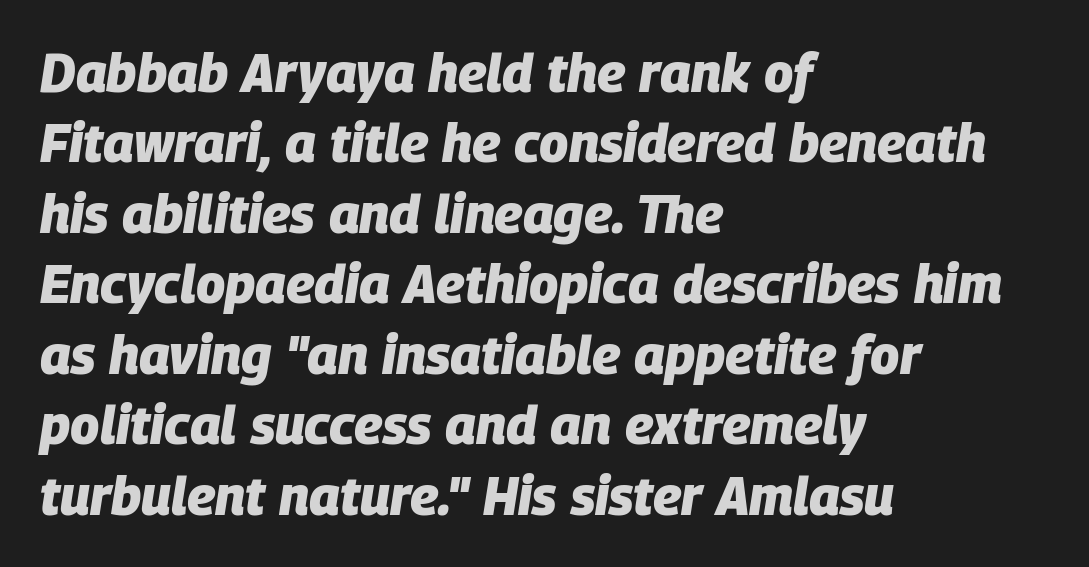
The image shows 53 px heavy type, italic (leaning right); set left-aligned, normal line spacing (1.33x), normal letter spacing, not underlined; low stroke contrast and a large x-height.
